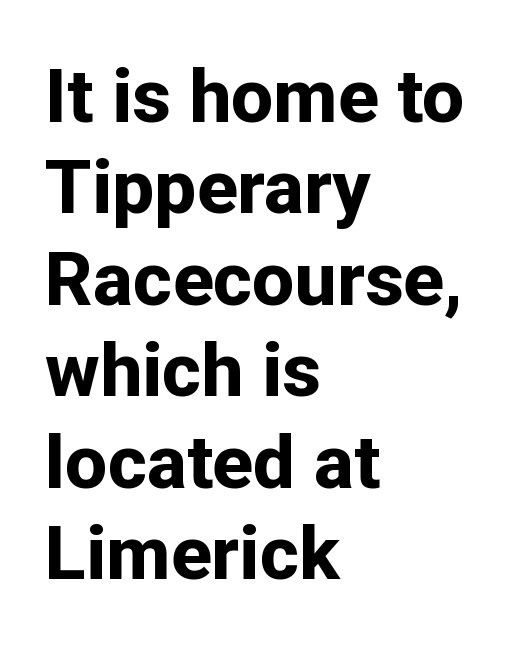
The image shows 75 px bold sans-serif type, upright; set left-aligned, line spacing 1.22x, normal letter spacing, not underlined; low stroke contrast and a medium x-height.
